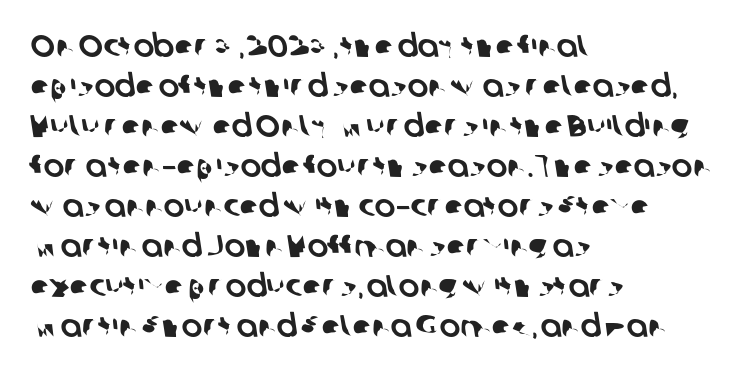
Visually the block forms a straight wall on the left and a jagged coastline on the right. The typeface chosen for these lines omits serifs. The space between consecutive lines is moderate. Is this a fixed-width face? No — the glyphs have proportional, varying widths. The area under the type is left untouched.
